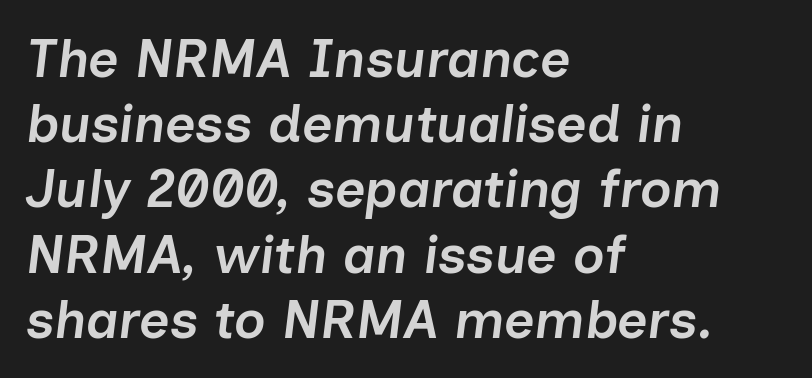
The rendering applies a slant to the glyphs. These lines are rendered in a variable-pitch font. If you drew a ruler down the left edge, every line would touch it. Descender tails drop into unmarked territory.
